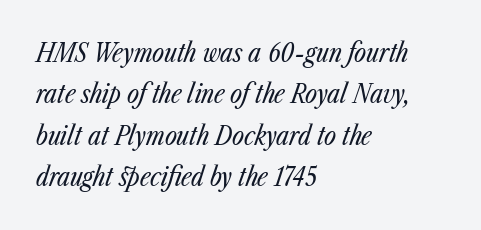
{"italic": "yes", "lean": "right", "slant_degrees": 23, "bold": "no", "underline": "no", "align": "left", "line_spacing": "normal", "line_spacing_ratio": 1.59, "letter_spacing": "normal", "letter_spacing_em": 0.0, "glyph_px": 26}
